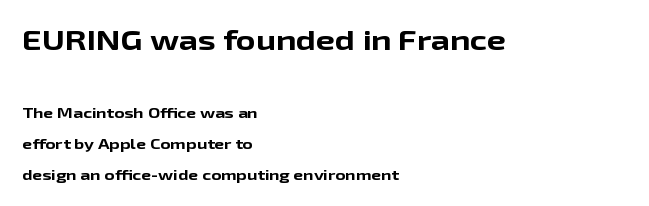
If you drew a ruler down the left edge, every line would touch it. The typesetting leans heavy: a genuine bold. The designer dialed line spacing up above the default. Rendered with straight, roman letterforms. Characters follow at the spacing the type designer built in. Character size in the leading block exceeds that of the trailing block.
